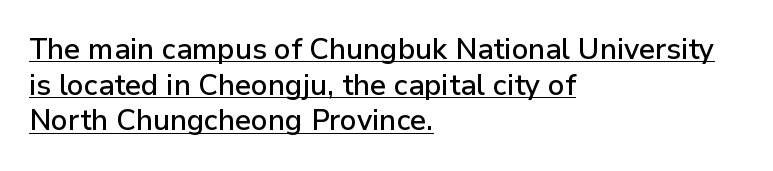
{"serif": "no", "italic": "no", "width": "normal", "stroke_contrast": "low", "x_height": "medium", "monospaced": "no", "underline": "yes", "align": "left", "line_spacing_ratio": 1.23, "letter_spacing": "normal", "letter_spacing_em": 0.0, "glyph_px": 29}
